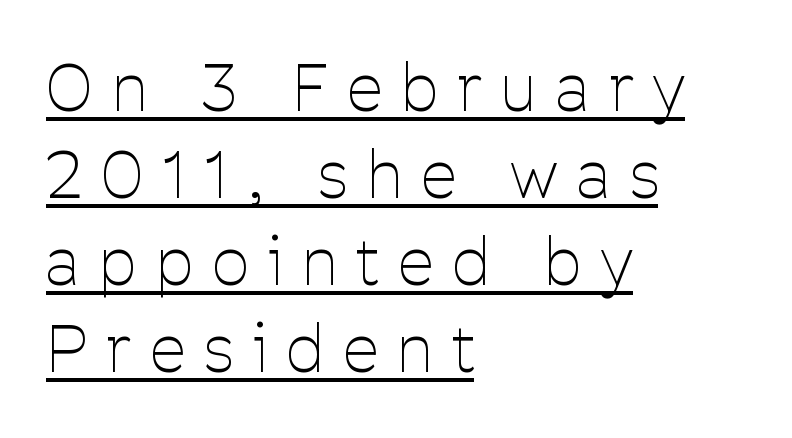
{"serif": "no", "italic": "no", "bold": "no", "weight": "thin", "width": "condensed", "stroke_contrast": "low", "x_height": "medium", "monospaced": "no", "underline": "yes", "align": "left", "line_spacing": "normal", "line_spacing_ratio": 1.36, "letter_spacing": "wide", "letter_spacing_em": 0.31, "glyph_px": 64}
